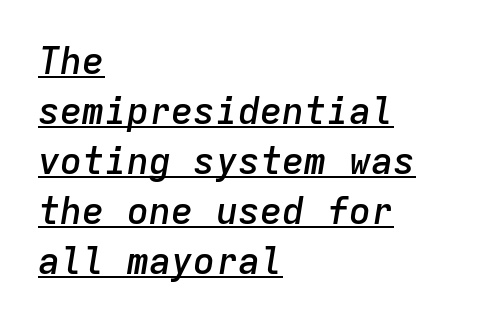
The image shows 37 px semibold type, italic (leaning right), monospaced; set left-aligned, normal line spacing (1.35x), normal letter spacing, underlined; low stroke contrast and a medium x-height.
